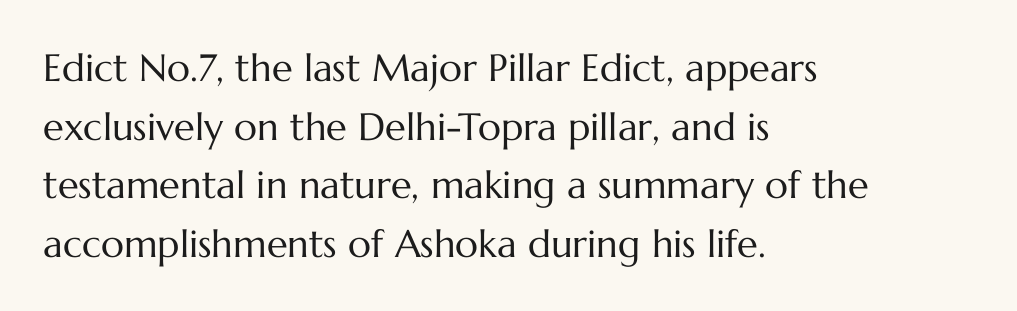
{"italic": "no", "bold": "no", "weight": "regular", "width": "normal", "stroke_contrast": "medium", "x_height": "medium", "monospaced": "no", "underline": "no", "align": "left", "line_spacing": "normal", "line_spacing_ratio": 1.54, "letter_spacing": "normal", "letter_spacing_em": 0.0, "glyph_px": 38}
